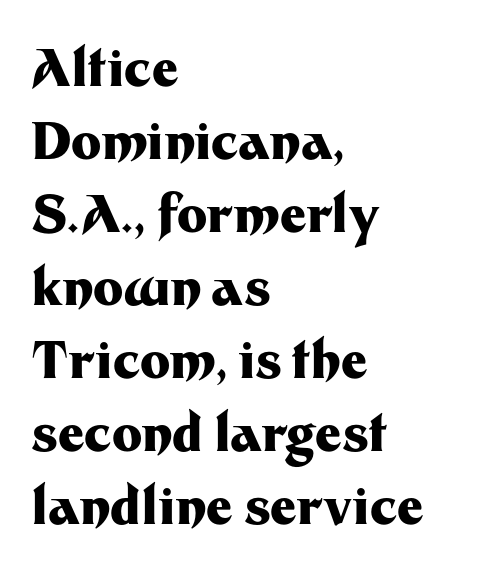
The image shows 51 px heavy sans-serif type, upright; set left-aligned, normal line spacing (1.43x), normal letter spacing, not underlined; medium stroke contrast and a medium x-height.
